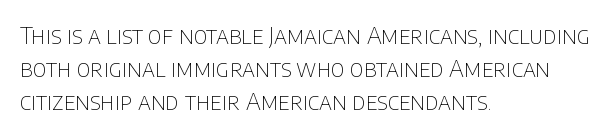
{"italic": "no", "bold": "no", "underline": "no", "align": "left", "line_spacing": "normal", "line_spacing_ratio": 1.43, "letter_spacing": "normal", "letter_spacing_em": 0.0, "glyph_px": 23}
